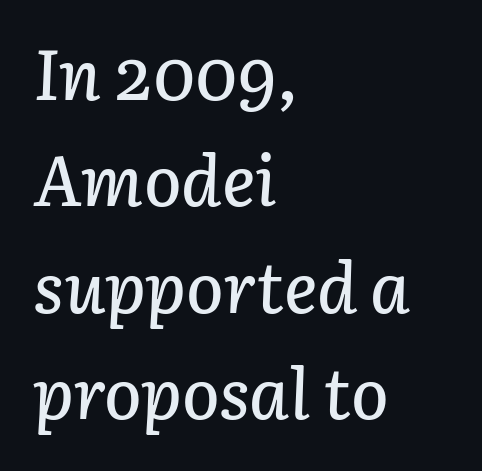
Q: Is the text italic (slanted)? A: Yes, it leans right by about 3 degrees.
Q: Is the text underlined? A: No.
Q: How is the paragraph aligned? A: Left-aligned.
Q: Is the spacing between letters normal or unusually wide? A: Normal.
Q: Is the spacing between lines tight, normal or loose? A: Normal.
Q: Width (condensed, normal, or wide)? A: Normal.
Q: Stroke contrast? A: Low.
Q: x-height? A: Medium.
Q: Monospaced? A: No.
